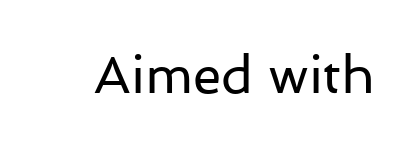
Ascenders rise straight up at ninety degrees. Check the space under the baseline: it is left empty. What stands out about the letter spacing? Nothing — it is the standard amount. The designer went with a sans here, leaving each stem footless.
